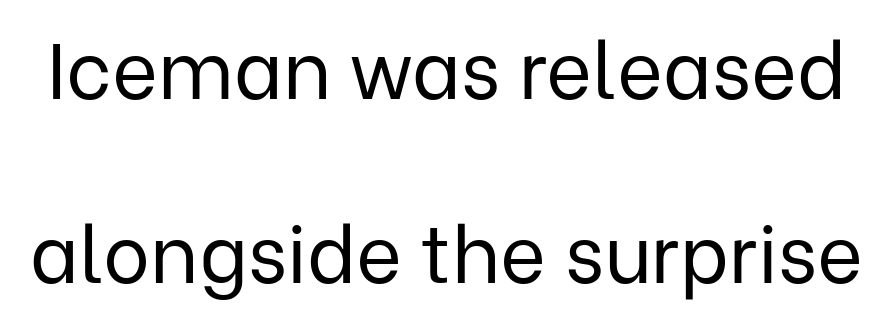
The letters advance in unequal steps, a hallmark of proportional type. Characters remain perfectly vertical along every line. Quick note: underline off. Tracking value appears to be zero — textbook default spacing. Stem width sits at or under what a default text font uses. Note: no serifs on the glyphs.
